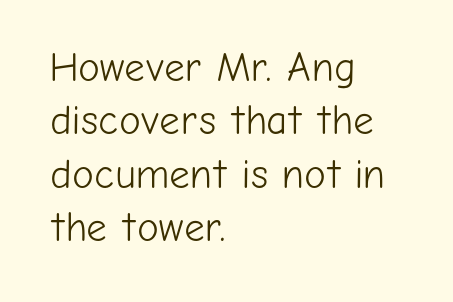
This reads as an unemphasized weight, regular at the heaviest. Notice how the passage keeps a crisp vertical edge on the left only. Evenly set lines give the paragraph a standard silhouette. No extra tracking has been applied to these lines.
